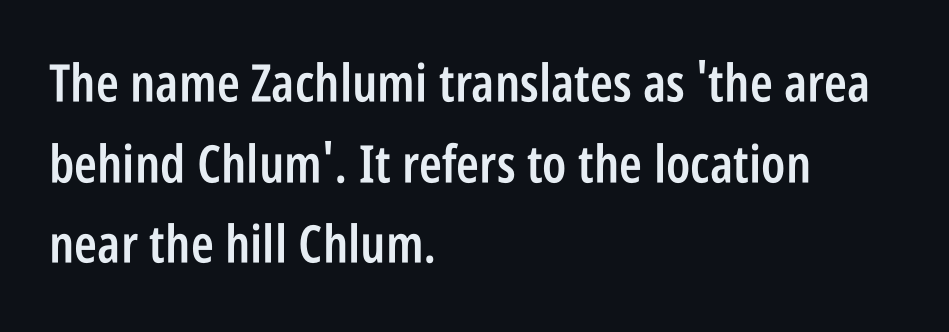
The image shows 52 px semibold, condensed sans-serif type, upright; set left-aligned, normal line spacing (1.55x), normal letter spacing, not underlined; low stroke contrast and a large x-height.
